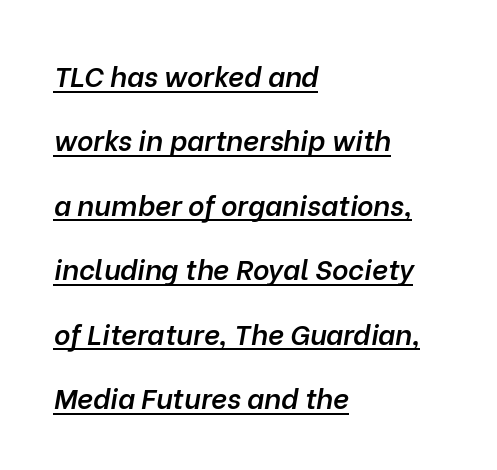
The image shows 28 px semibold type, italic (leaning right); set left-aligned, loose line spacing (2.3x), normal letter spacing, underlined; low stroke contrast and a medium x-height.
